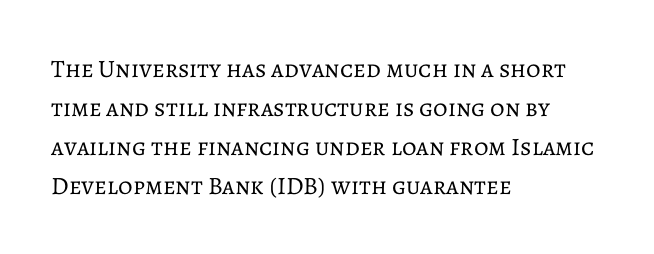
Q: Is the text bold? A: No.
Q: Is the text italic (slanted)? A: No, it is upright.
Q: Is the text underlined? A: No.
Q: How is the paragraph aligned? A: Left-aligned.
Q: Is the spacing between letters normal or unusually wide? A: Normal.
Q: Is the spacing between lines tight, normal or loose? A: Normal.
